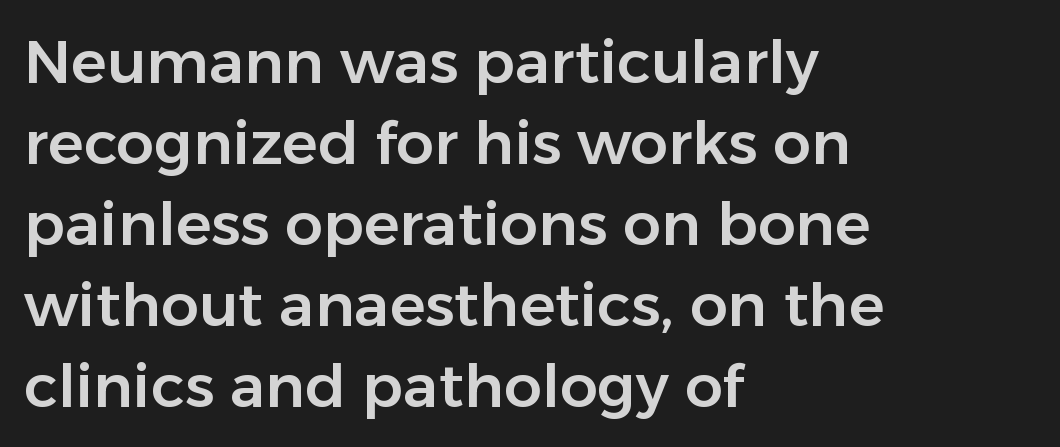
The image shows 60 px sans-serif type, upright; set left-aligned, normal line spacing (1.35x), normal letter spacing, not underlined; low stroke contrast and a medium x-height.
